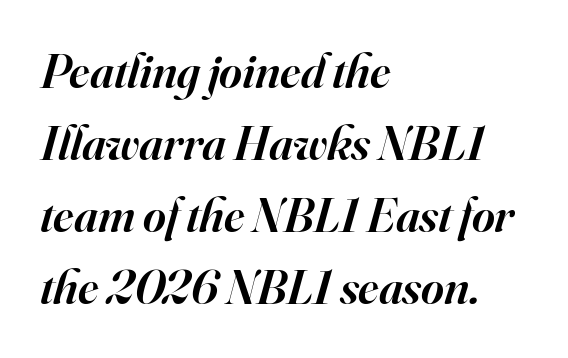
Q: Is the text bold? A: Semi-bold.
Q: Is the text italic (slanted)? A: Yes, it leans right by about 16 degrees.
Q: Is the typeface a serif or a sans-serif typeface? A: Serif.
Q: Is the text underlined? A: No.
Q: How is the paragraph aligned? A: Left-aligned.
Q: Is the spacing between letters normal or unusually wide? A: Normal.
Q: Is the spacing between lines tight, normal or loose? A: Normal.
Q: Width (condensed, normal, or wide)? A: Normal.
Q: Stroke contrast? A: High.
Q: x-height? A: Small.
Q: Monospaced? A: No.
